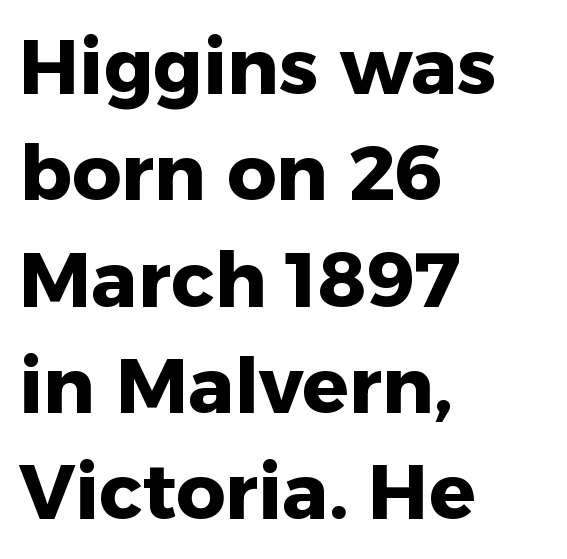
Q: Is the text bold? A: Yes.
Q: Is the text italic (slanted)? A: No, it is upright.
Q: Is the typeface a serif or a sans-serif typeface? A: Sans-serif.
Q: Is the text underlined? A: No.
Q: How is the paragraph aligned? A: Left-aligned.
Q: Is the spacing between letters normal or unusually wide? A: Normal.
Q: Is the spacing between lines tight, normal or loose? A: Normal.
Q: Width (condensed, normal, or wide)? A: Normal.
Q: Stroke contrast? A: Low.
Q: x-height? A: Medium.
Q: Monospaced? A: No.
